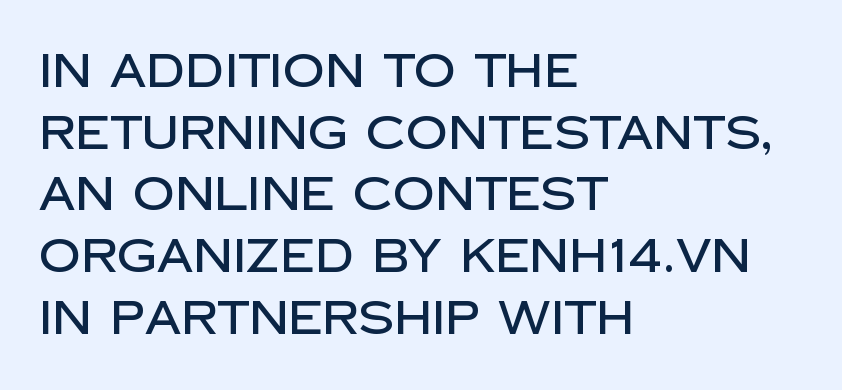
{"serif": "no", "italic": "no", "width": "normal", "stroke_contrast": "low", "x_height": "large", "monospaced": "no", "underline": "no", "align": "left", "line_spacing": "normal", "line_spacing_ratio": 1.34, "letter_spacing": "normal", "letter_spacing_em": 0.0, "glyph_px": 46}
